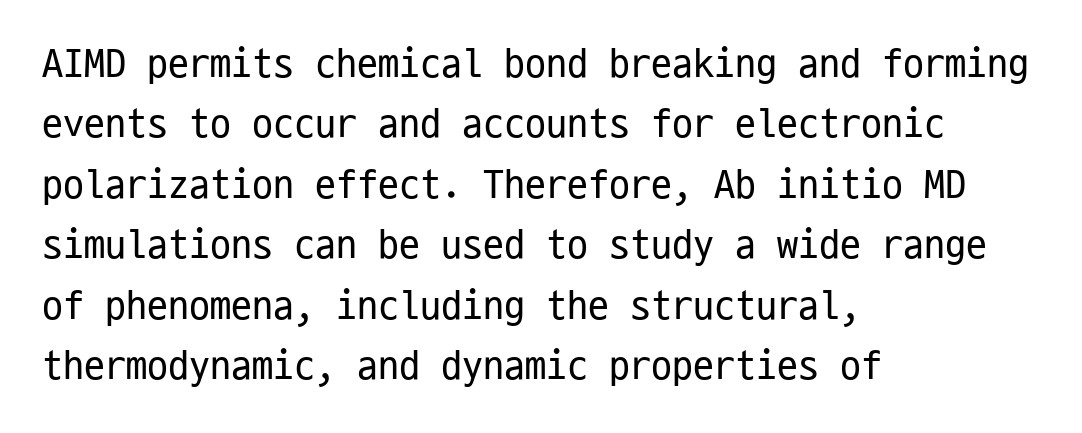
The image shows 42 px regular-weight, condensed sans-serif type, upright, monospaced; set left-aligned, normal line spacing (1.44x), normal letter spacing, not underlined; low stroke contrast and a medium x-height.
